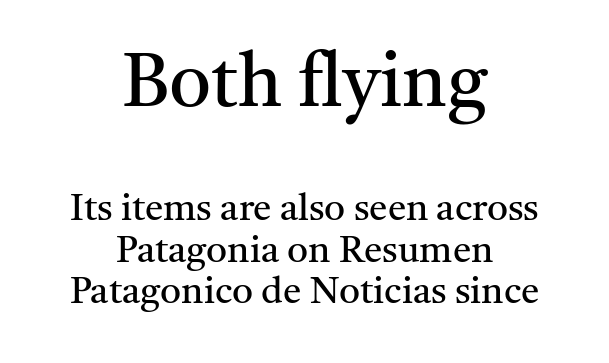
Q: Is the text bold? A: No.
Q: Is the text italic (slanted)? A: No, it is upright.
Q: Is the typeface a serif or a sans-serif typeface? A: Serif.
Q: Is the text underlined? A: No.
Q: How is the paragraph aligned? A: Centered.
Q: Is the spacing between letters normal or unusually wide? A: Normal.
Q: Is the spacing between lines tight, normal or loose? A: Tight.
Q: Which block of text is set in a larger size, the first (top) or the second (bottom)? A: The first (top) one.
Q: Width (condensed, normal, or wide)? A: Normal.
Q: Stroke contrast? A: Medium.
Q: x-height? A: Medium.
Q: Monospaced? A: No.
